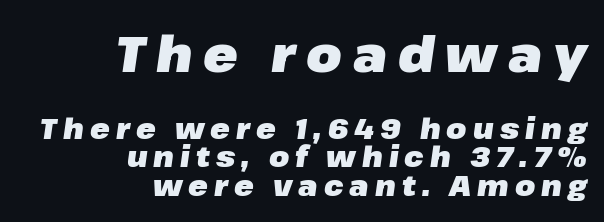
The image shows 51 px heavy type, italic (leaning right); set right-aligned, tight line spacing (0.97x), unusually wide letter spacing (+0.21 em), not underlined; the first (top) block is 1.76x larger; low stroke contrast and a medium x-height.
